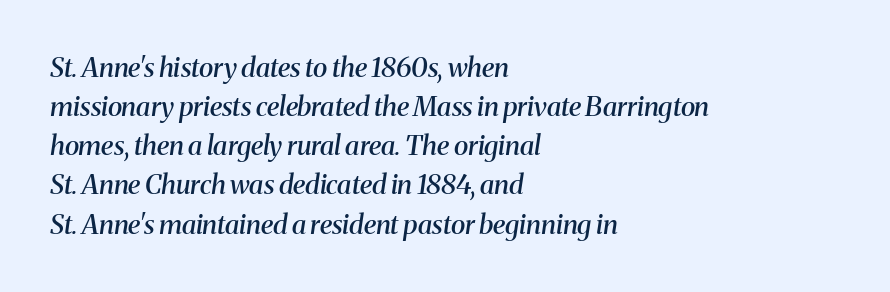
Q: Is the text bold? A: Semi-bold.
Q: Is the text italic (slanted)? A: Yes, it leans right by about 8 degrees.
Q: Is the text underlined? A: No.
Q: How is the paragraph aligned? A: Left-aligned.
Q: Is the spacing between letters normal or unusually wide? A: Normal.
Q: Is the spacing between lines tight, normal or loose? A: Normal.
